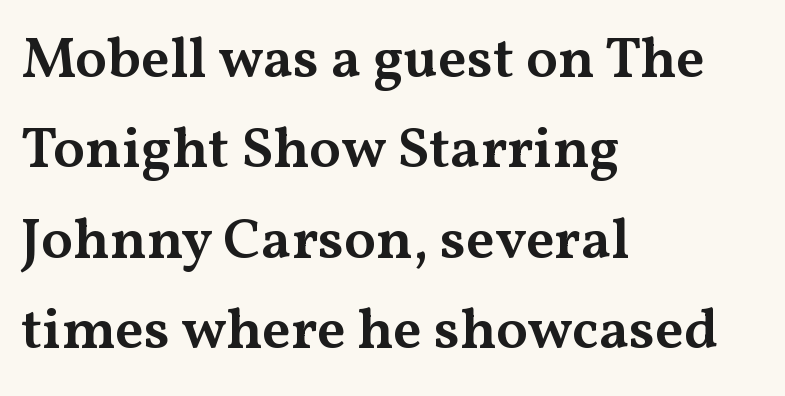
{"serif": "yes", "italic": "no", "bold": "semi", "weight": "semibold", "width": "wide", "stroke_contrast": "medium", "x_height": "medium", "monospaced": "no", "underline": "no", "align": "left", "line_spacing": "normal", "line_spacing_ratio": 1.56, "letter_spacing": "normal", "letter_spacing_em": 0.0, "glyph_px": 58}
